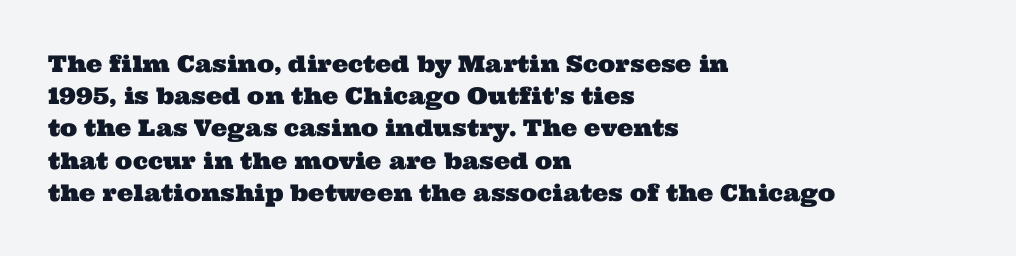
{"underline": "no", "align": "left", "line_spacing": "normal", "line_spacing_ratio": 1.4, "letter_spacing": "normal", "letter_spacing_em": 0.0, "glyph_px": 23}
